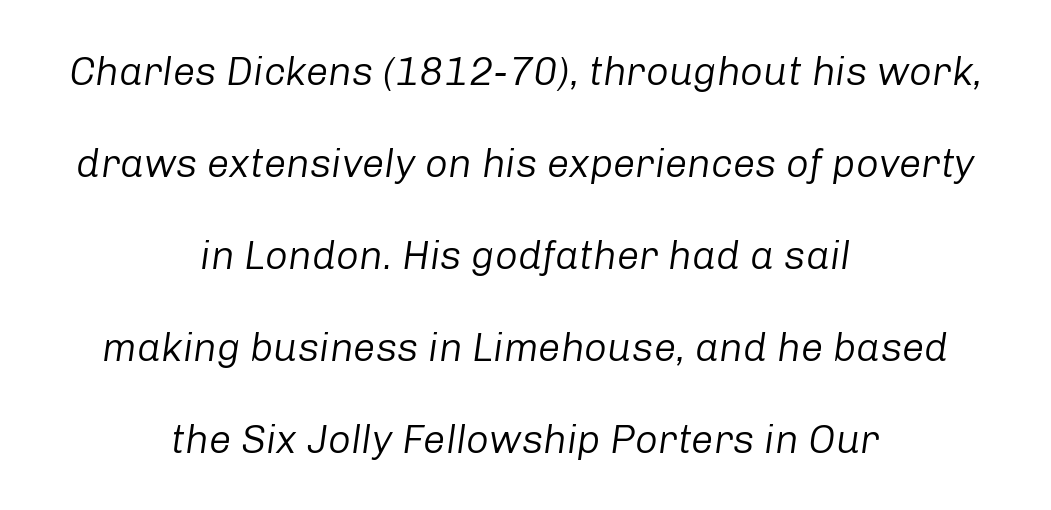
{"italic": "yes", "lean": "right", "slant_degrees": 8, "bold": "no", "weight": "regular", "width": "normal", "stroke_contrast": "low", "x_height": "medium", "monospaced": "no", "underline": "no", "align": "center", "line_spacing": "loose", "line_spacing_ratio": 2.3, "letter_spacing": "normal", "letter_spacing_em": 0.0, "glyph_px": 40}
